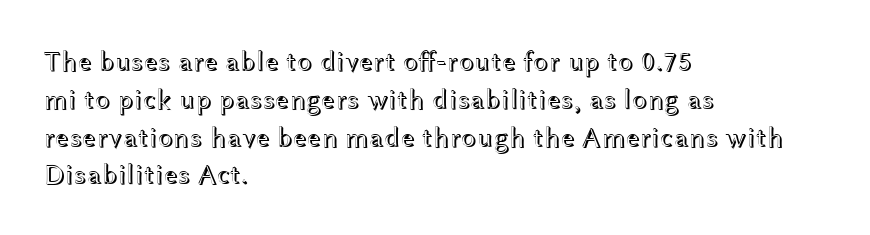
Q: Is the text italic (slanted)? A: No, it is upright.
Q: Is the text underlined? A: No.
Q: How is the paragraph aligned? A: Left-aligned.
Q: Is the spacing between letters normal or unusually wide? A: Normal.
Q: Is the spacing between lines tight, normal or loose? A: Normal.
Q: Width (condensed, normal, or wide)? A: Wide.
Q: x-height? A: Medium.
Q: Monospaced? A: No.
